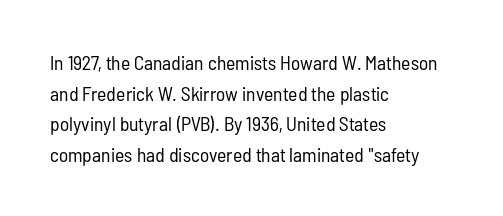
{"italic": "no", "bold": "no", "underline": "no", "align": "left", "line_spacing": "normal", "line_spacing_ratio": 1.53, "letter_spacing": "normal", "letter_spacing_em": 0.0, "glyph_px": 20}
